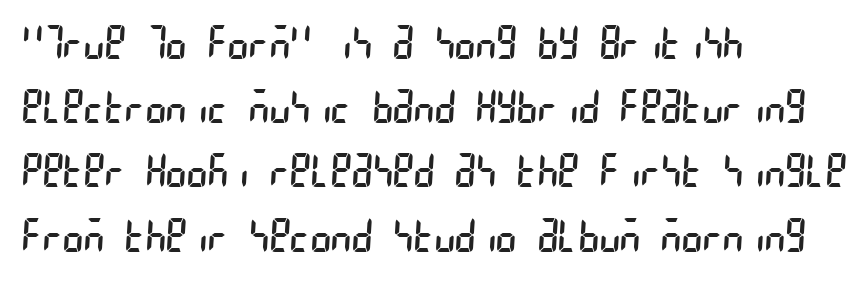
{"serif": "no", "bold": "no", "weight": "regular", "width": "condensed", "stroke_contrast": "low", "x_height": "large", "underline": "no", "align": "left", "line_spacing": "normal", "line_spacing_ratio": 1.46, "letter_spacing": "normal", "letter_spacing_em": 0.0, "glyph_px": 44}
